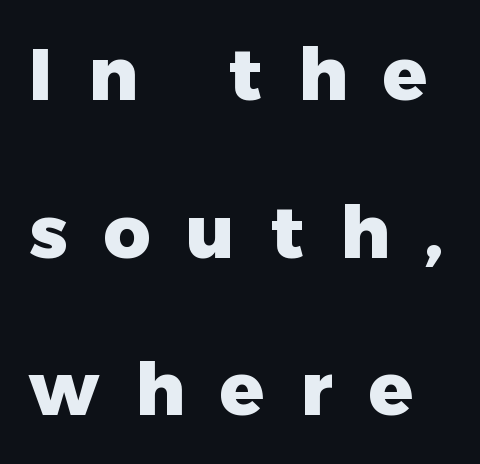
Nope, not italic — everything's standing straight. Notice how thick the strokes are: this is what a full bold looks like. The gaps between neighbouring characters are conspicuously large. Nothing sits at the stroke ends, so this counts as sans-serif. Is this a fixed-width face? No — the glyphs have proportional, varying widths.
